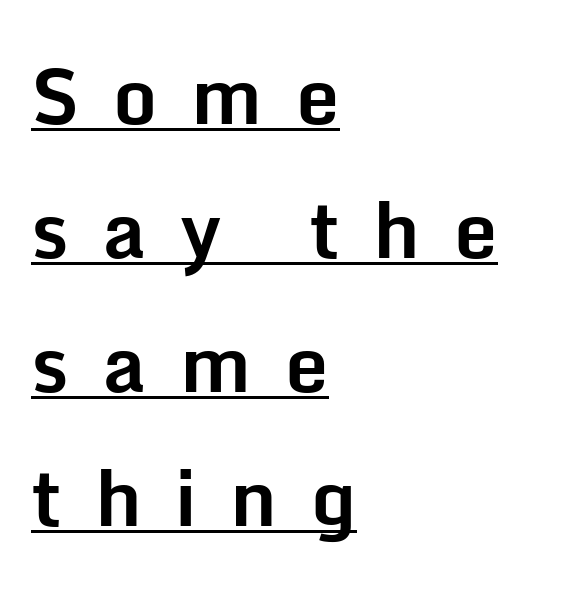
Q: Is the text bold? A: Yes.
Q: Is the text italic (slanted)? A: No, it is upright.
Q: Is the typeface a serif or a sans-serif typeface? A: Sans-serif.
Q: Is the text underlined? A: Yes.
Q: How is the paragraph aligned? A: Left-aligned.
Q: Is the spacing between letters normal or unusually wide? A: Unusually wide.
Q: Width (condensed, normal, or wide)? A: Normal.
Q: Stroke contrast? A: Low.
Q: x-height? A: Medium.
Q: Monospaced? A: No.
